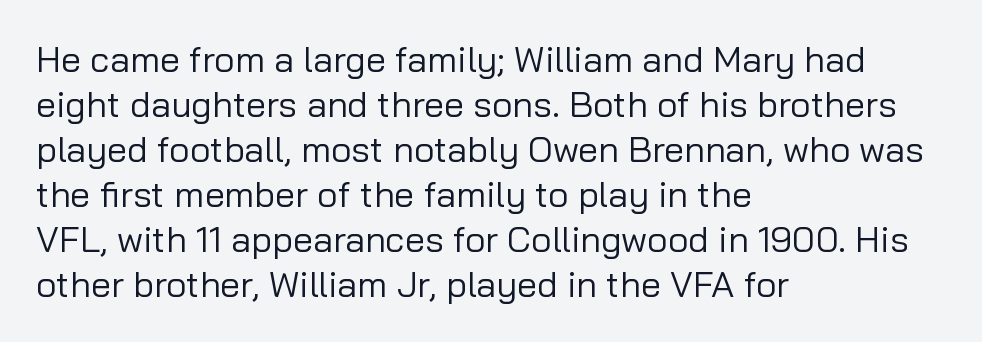
Q: Is the text bold? A: No.
Q: Is the text italic (slanted)? A: No, it is upright.
Q: Is the typeface a serif or a sans-serif typeface? A: Sans-serif.
Q: Is the text underlined? A: No.
Q: How is the paragraph aligned? A: Left-aligned.
Q: Is the spacing between letters normal or unusually wide? A: Normal.
Q: Is the spacing between lines tight, normal or loose? A: Normal.
Q: Width (condensed, normal, or wide)? A: Normal.
Q: Stroke contrast? A: Low.
Q: x-height? A: Medium.
Q: Monospaced? A: No.
